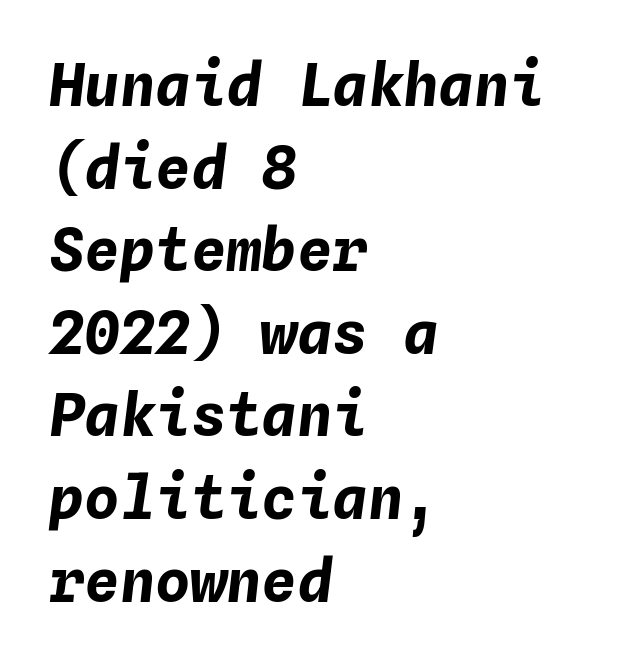
{"italic": "yes", "lean": "right", "slant_degrees": 4, "bold": "yes", "weight": "bold", "width": "normal", "stroke_contrast": "low", "x_height": "medium", "monospaced": "yes", "underline": "no", "align": "left", "line_spacing": "normal", "line_spacing_ratio": 1.4, "letter_spacing": "normal", "letter_spacing_em": 0.0, "glyph_px": 59}
